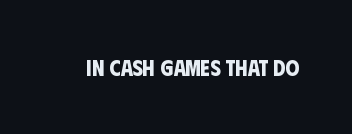
The image shows 22 px bold type; set normal letter spacing, not underlined.
